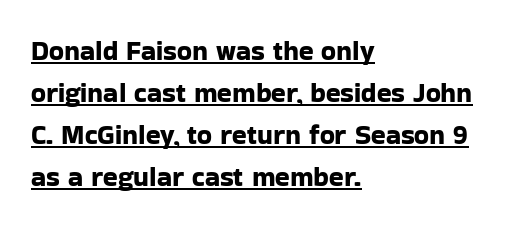
{"italic": "no", "underline": "yes", "align": "left", "line_spacing": "normal", "line_spacing_ratio": 1.55, "letter_spacing": "normal", "letter_spacing_em": 0.0, "glyph_px": 27}
